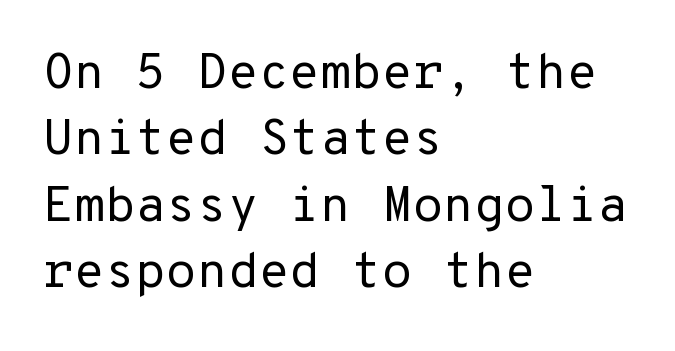
The compositor pushed each line to the left boundary. Tracking here is standard; glyphs follow each other at the usual distance. Italic: no, the glyphs are upright roman. Summary of weight: not heavy and not bold. Check the space under the baseline: it is left empty.
